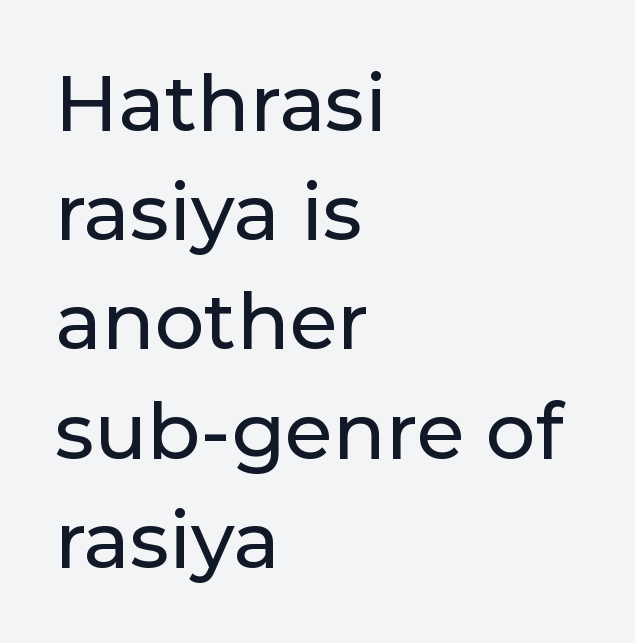
Q: Is the text italic (slanted)? A: No, it is upright.
Q: Is the typeface a serif or a sans-serif typeface? A: Sans-serif.
Q: Is the text underlined? A: No.
Q: How is the paragraph aligned? A: Left-aligned.
Q: Is the spacing between letters normal or unusually wide? A: Normal.
Q: Is the spacing between lines tight, normal or loose? A: Normal.
Q: Width (condensed, normal, or wide)? A: Normal.
Q: Stroke contrast? A: Low.
Q: x-height? A: Medium.
Q: Monospaced? A: No.
